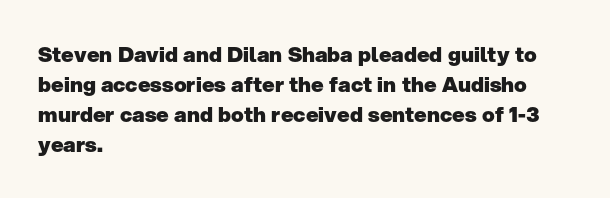
The image shows 21 px bold type, upright; set left-aligned, normal line spacing (1.43x), normal letter spacing, not underlined.
